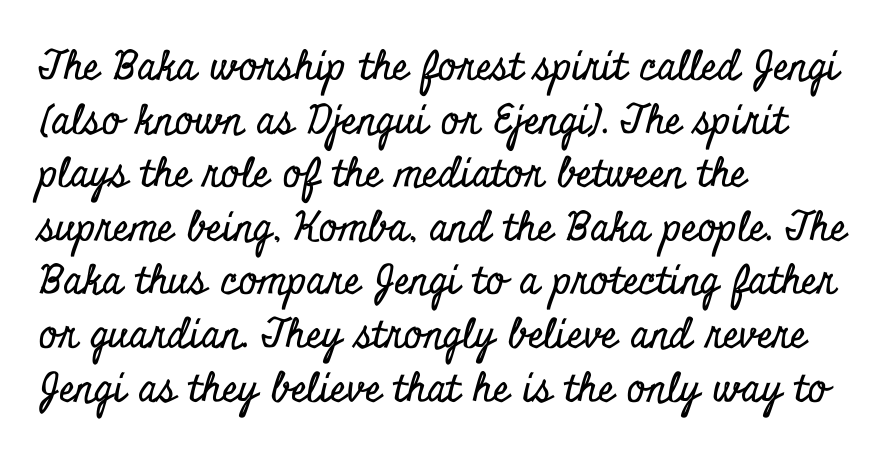
The image shows 40 px condensed serif type; set left-aligned, normal line spacing (1.34x), normal letter spacing, not underlined; low stroke contrast and a small x-height.
